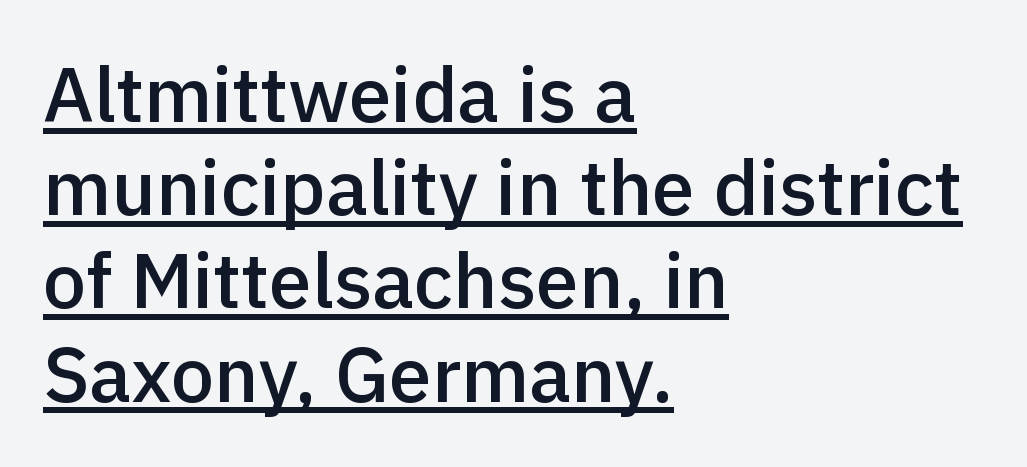
Q: Is the text bold? A: Semi-bold.
Q: Is the text italic (slanted)? A: No, it is upright.
Q: Is the typeface a serif or a sans-serif typeface? A: Sans-serif.
Q: Is the text underlined? A: Yes.
Q: How is the paragraph aligned? A: Left-aligned.
Q: Is the spacing between letters normal or unusually wide? A: Normal.
Q: Width (condensed, normal, or wide)? A: Normal.
Q: x-height? A: Medium.
Q: Monospaced? A: No.
